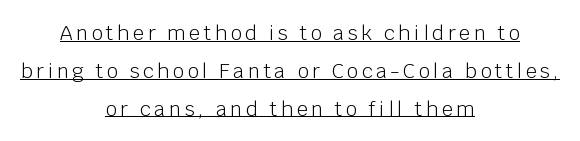
{"italic": "no", "bold": "no", "underline": "yes", "align": "center", "line_spacing_ratio": 1.89, "glyph_px": 20}
